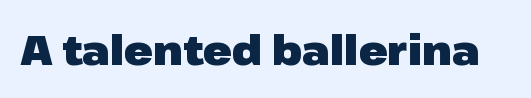
In terms of letterform style, serifs are entirely absent. Is this a fixed-width face? No — the glyphs have proportional, varying widths. Every letter is thick-stroked: bold, no question. The glyphs are unaccompanied by any horizontal stroke below them. The axis of the letterforms is exactly vertical. Students, note that the glyphs here touch the page at normal intervals.
